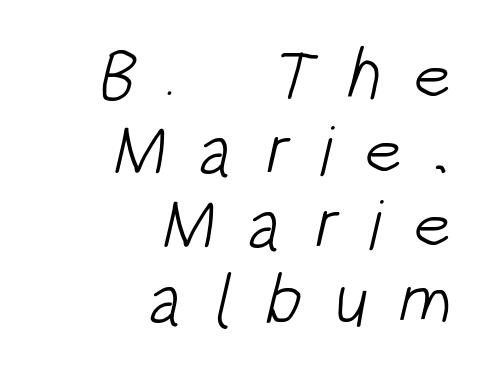
Think of a printed novel: that variable character pitch is what you see here. This sample trades vertical openness for compactness between lines. The rag falls on the left side of this text block. You could only call the tracking loose — the letters float apart. Are there feet on the stems? There aren't — it's a sans.
